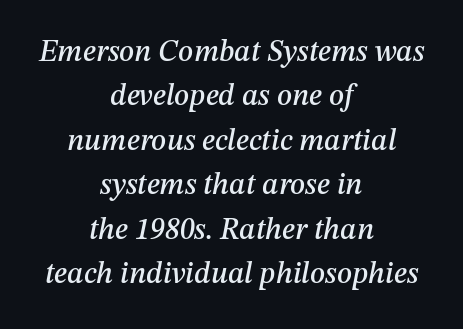
Each letter keeps its own natural width here, so spacing adapts to shape. Underline: absent. Leading matches the norm, producing a regular column. A student would call this center alignment; a typographer would say set centered. Compared with ordinary roman type, these characters are visibly tilted.
